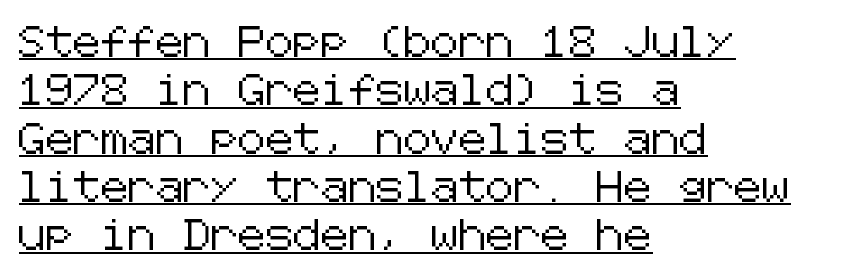
{"serif": "no", "italic": "no", "width": "normal", "stroke_contrast": "low", "x_height": "medium", "underline": "yes", "align": "left", "line_spacing": "normal", "line_spacing_ratio": 1.56, "letter_spacing": "normal", "letter_spacing_em": 0.0, "glyph_px": 31}
